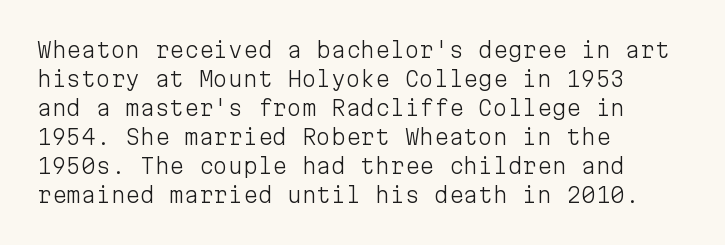
Q: Is the text bold? A: No.
Q: Is the text italic (slanted)? A: No, it is upright.
Q: Is the text underlined? A: No.
Q: How is the paragraph aligned? A: Left-aligned.
Q: Is the spacing between letters normal or unusually wide? A: Normal.
Q: Is the spacing between lines tight, normal or loose? A: Normal.
